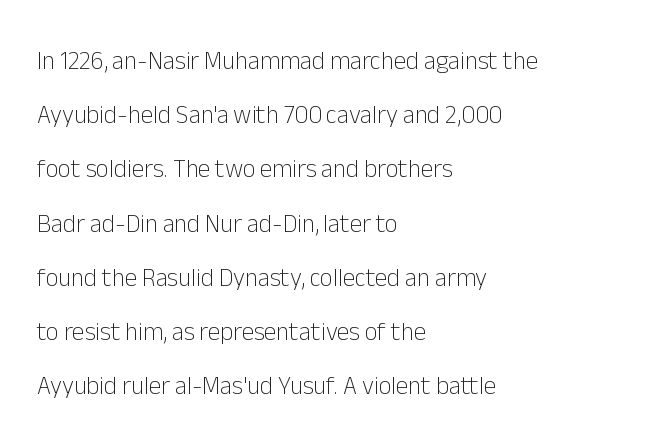
{"italic": "no", "bold": "no", "underline": "no", "align": "left", "line_spacing": "loose", "line_spacing_ratio": 2.17, "letter_spacing": "normal", "letter_spacing_em": 0.0, "glyph_px": 25}
